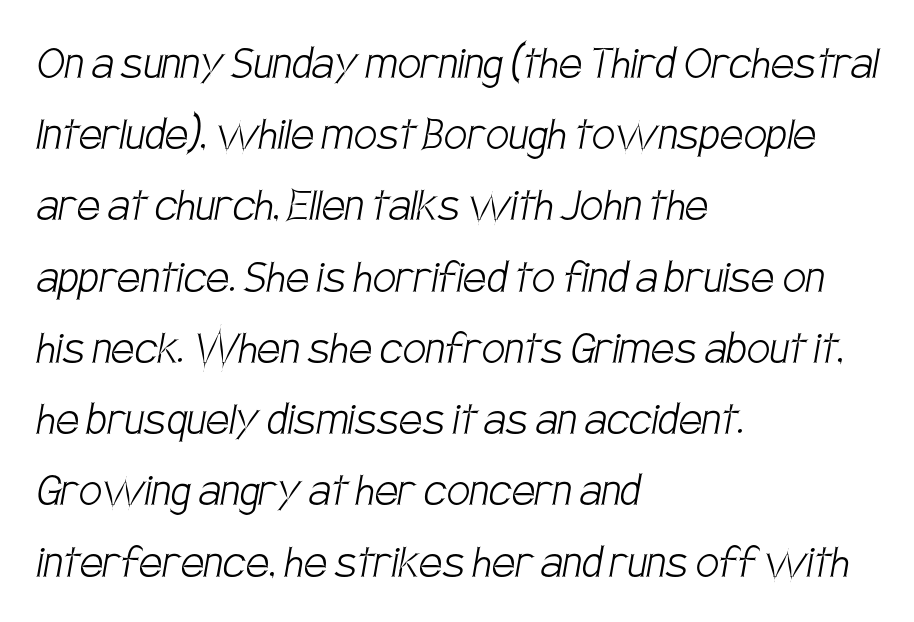
Q: Is the text bold? A: No.
Q: Is the typeface a serif or a sans-serif typeface? A: Sans-serif.
Q: Is the text underlined? A: No.
Q: How is the paragraph aligned? A: Left-aligned.
Q: Is the spacing between letters normal or unusually wide? A: Normal.
Q: Is the spacing between lines tight, normal or loose? A: Normal.
Q: Width (condensed, normal, or wide)? A: Condensed.
Q: Stroke contrast? A: Low.
Q: x-height? A: Large.
Q: Monospaced? A: No.
